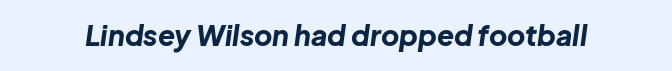
Q: Is the text bold? A: Yes.
Q: Is the text italic (slanted)? A: Yes, it leans right by about 8 degrees.
Q: Is the text underlined? A: No.
Q: Is the spacing between letters normal or unusually wide? A: Normal.
Q: Width (condensed, normal, or wide)? A: Normal.
Q: Stroke contrast? A: Low.
Q: x-height? A: Medium.
Q: Monospaced? A: No.
